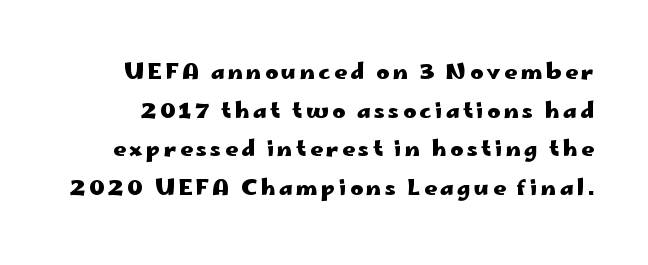
The image shows 22 px bold type, upright; set line spacing 1.76x, not underlined.
